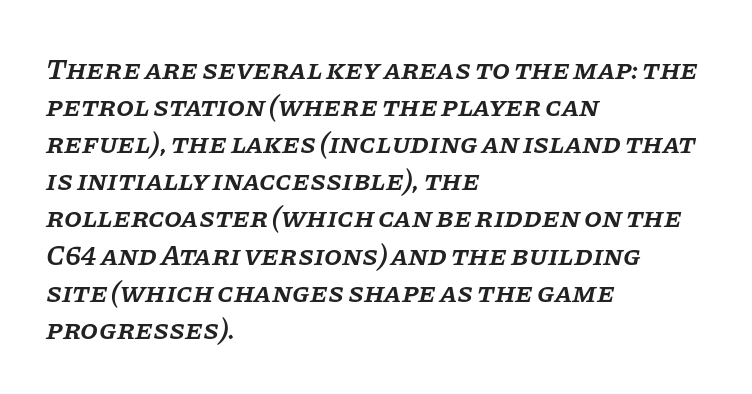
{"serif": "yes", "italic": "yes", "lean": "right", "slant_degrees": 11, "bold": "semi", "weight": "semibold", "width": "normal", "stroke_contrast": "low", "x_height": "large", "monospaced": "no", "underline": "no", "align": "left", "line_spacing": "normal", "line_spacing_ratio": 1.28, "letter_spacing": "normal", "letter_spacing_em": 0.0, "glyph_px": 29}
